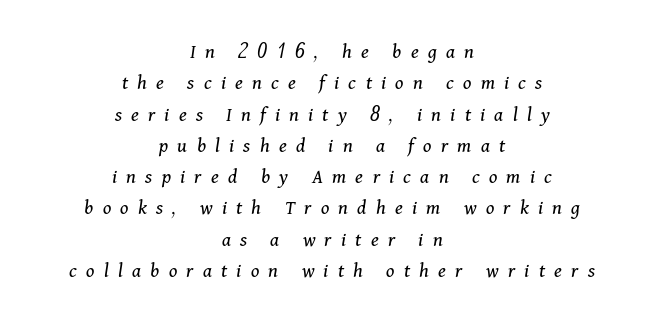
The image shows 21 px text type, italic (leaning right); set centered, normal line spacing (1.49x), unusually wide letter spacing (+0.44 em), not underlined.
